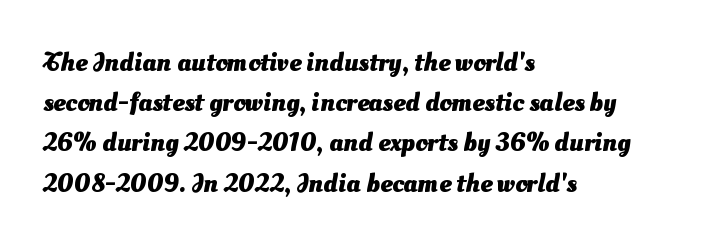
Q: Is the text bold? A: Yes.
Q: Is the text underlined? A: No.
Q: How is the paragraph aligned? A: Left-aligned.
Q: Is the spacing between letters normal or unusually wide? A: Normal.
Q: Is the spacing between lines tight, normal or loose? A: Normal.
